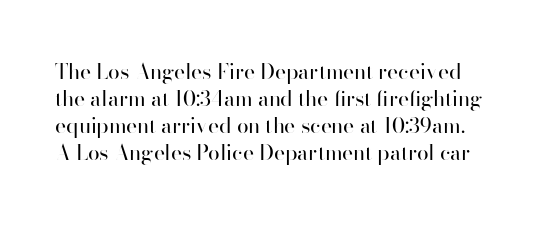
{"italic": "no", "bold": "no", "underline": "no", "line_spacing": "normal", "line_spacing_ratio": 1.29, "letter_spacing": "normal", "letter_spacing_em": 0.0, "glyph_px": 21}
